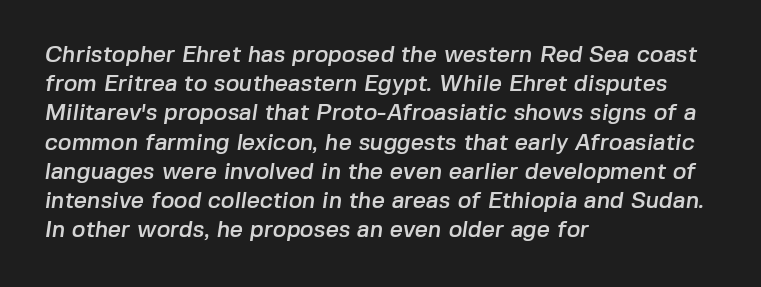
The image shows 23 px text type; set left-aligned, normal line spacing (1.27x), normal letter spacing, not underlined.
